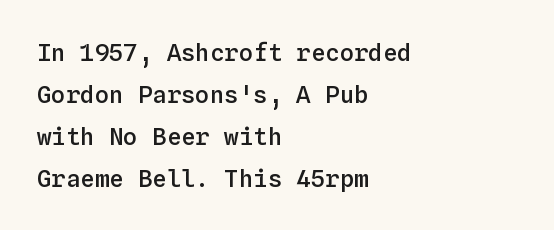
{"italic": "no", "bold": "semi", "underline": "no", "align": "left", "line_spacing_ratio": 1.75, "letter_spacing": "normal", "letter_spacing_em": 0.0, "glyph_px": 24}
